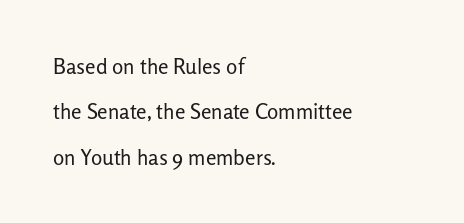
The image shows 21 px text type, upright; set left-aligned, loose line spacing (2.16x), normal letter spacing, not underlined.
